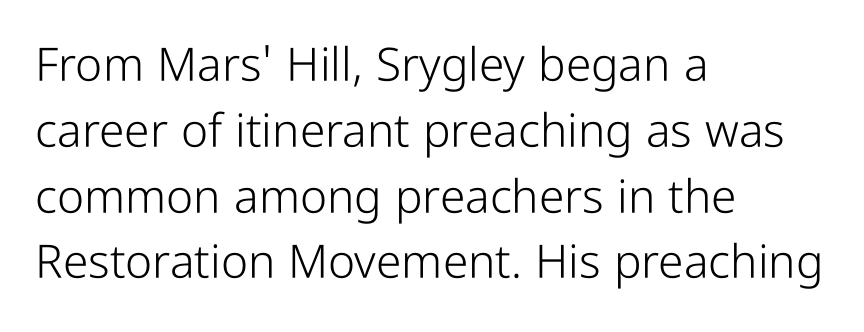
Q: Is the text bold? A: No.
Q: Is the text italic (slanted)? A: No, it is upright.
Q: Is the typeface a serif or a sans-serif typeface? A: Sans-serif.
Q: Is the text underlined? A: No.
Q: How is the paragraph aligned? A: Left-aligned.
Q: Is the spacing between letters normal or unusually wide? A: Normal.
Q: Is the spacing between lines tight, normal or loose? A: Normal.
Q: Width (condensed, normal, or wide)? A: Condensed.
Q: Stroke contrast? A: Low.
Q: x-height? A: Medium.
Q: Monospaced? A: No.
